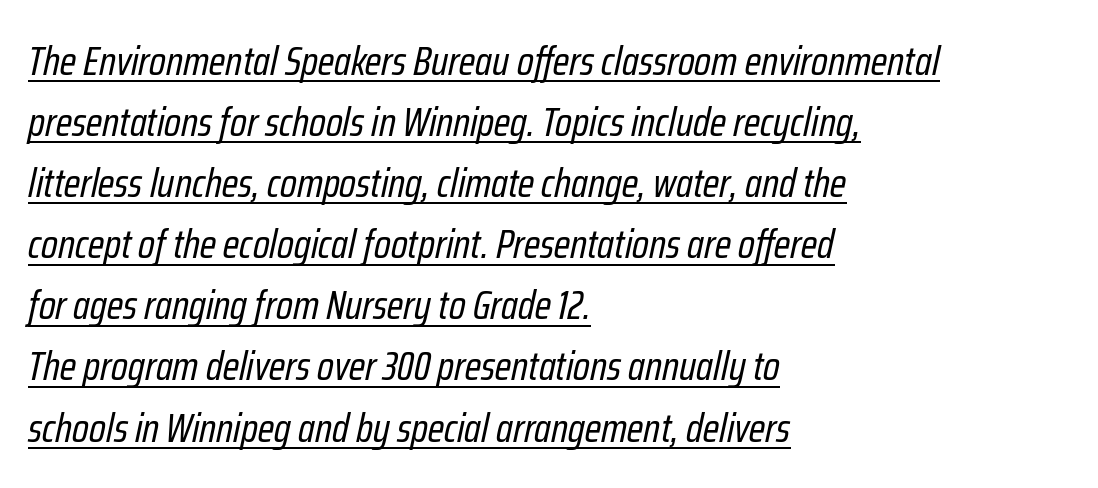
The image shows 41 px regular-weight, condensed type, italic (leaning right); set left-aligned, normal line spacing (1.49x), normal letter spacing, underlined; low stroke contrast and a medium x-height.
